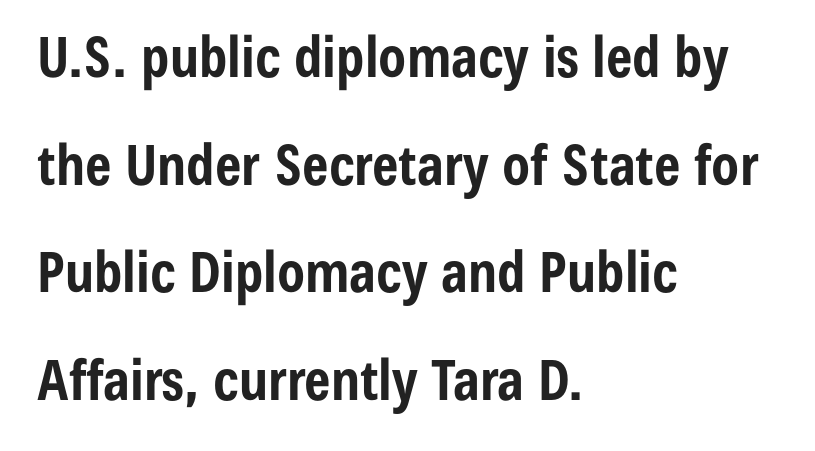
Notice how thick the strokes are: this is what a full bold looks like. Character widths vary here, with narrow letters taking less room than wide ones. It's the straight-up-and-down kind of type. What's the leading like? Stretched, with rows far apart.
